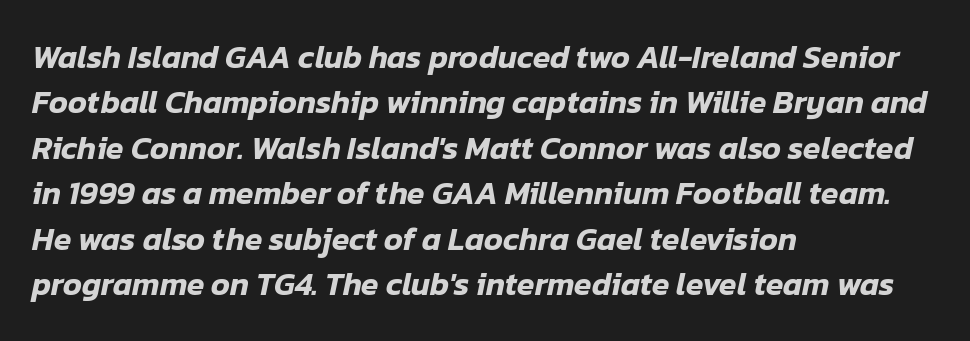
The image shows 32 px text type, italic (leaning right); set left-aligned, normal line spacing (1.42x), normal letter spacing, not underlined; low stroke contrast and a medium x-height.
